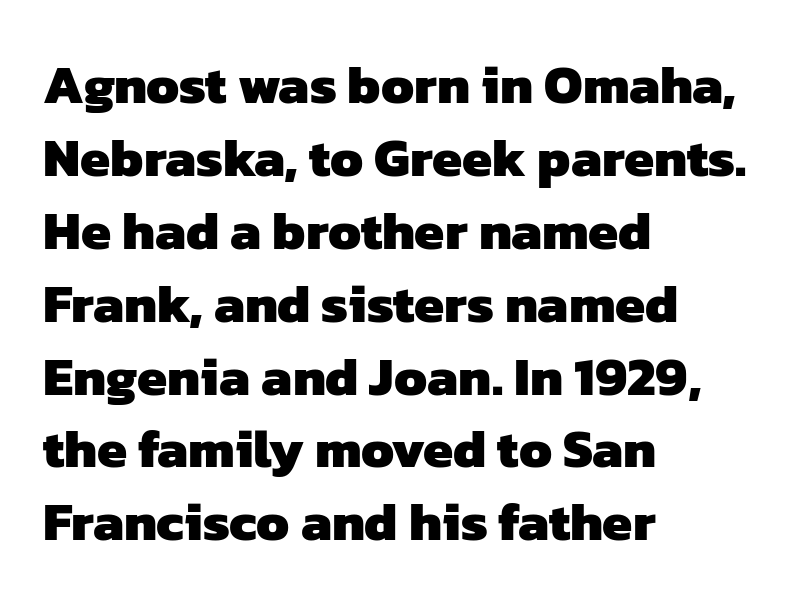
Q: Is the text bold? A: Yes.
Q: Is the typeface a serif or a sans-serif typeface? A: Sans-serif.
Q: Is the text underlined? A: No.
Q: How is the paragraph aligned? A: Left-aligned.
Q: Is the spacing between letters normal or unusually wide? A: Normal.
Q: Is the spacing between lines tight, normal or loose? A: Normal.
Q: Width (condensed, normal, or wide)? A: Normal.
Q: Stroke contrast? A: Low.
Q: x-height? A: Medium.
Q: Monospaced? A: No.
